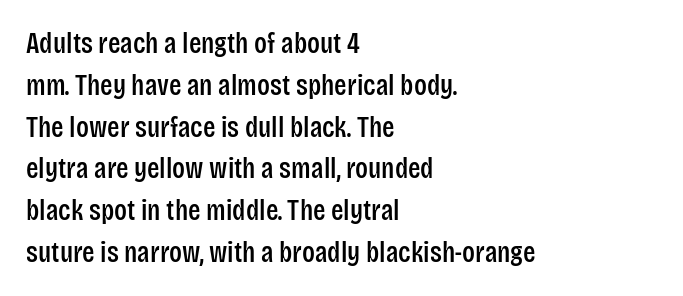
The image shows 29 px condensed sans-serif type, upright; set left-aligned, normal line spacing (1.44x), normal letter spacing, not underlined; low stroke contrast and a large x-height.
